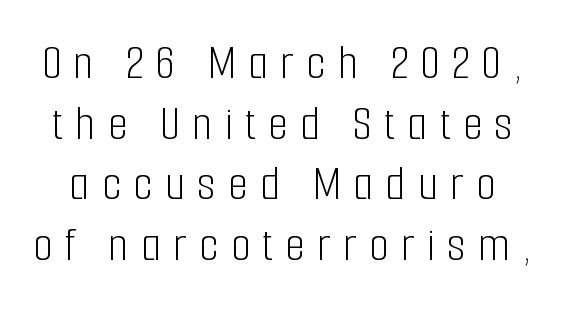
{"serif": "no", "italic": "no", "bold": "no", "weight": "light", "width": "condensed", "stroke_contrast": "low", "x_height": "medium", "monospaced": "no", "underline": "no", "line_spacing_ratio": 1.19, "letter_spacing": "wide", "letter_spacing_em": 0.24, "glyph_px": 51}
